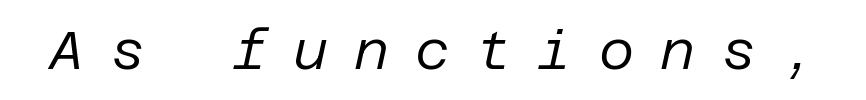
Any mark beneath the type? The region is blank. Weight class: somewhere from thin through regular. The passage shown has open, widely tracked lettering throughout. Slanted lettering throughout.
